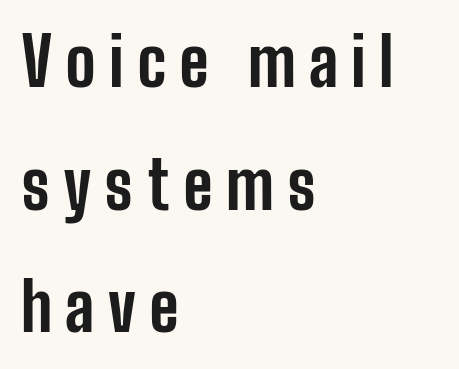
The image shows 67 px bold, condensed sans-serif type, upright; set left-aligned, line spacing 1.83x, not underlined; low stroke contrast and a medium x-height.
